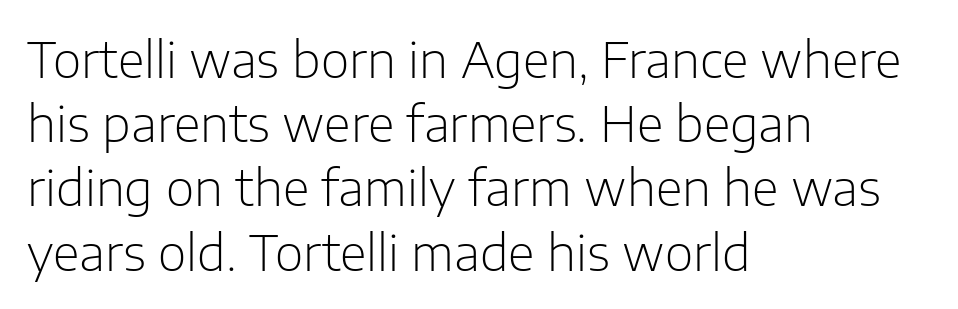
{"serif": "no", "italic": "no", "bold": "no", "weight": "light", "width": "normal", "stroke_contrast": "low", "x_height": "medium", "monospaced": "no", "underline": "no", "align": "left", "line_spacing": "normal", "line_spacing_ratio": 1.31, "letter_spacing": "normal", "letter_spacing_em": 0.0, "glyph_px": 49}
